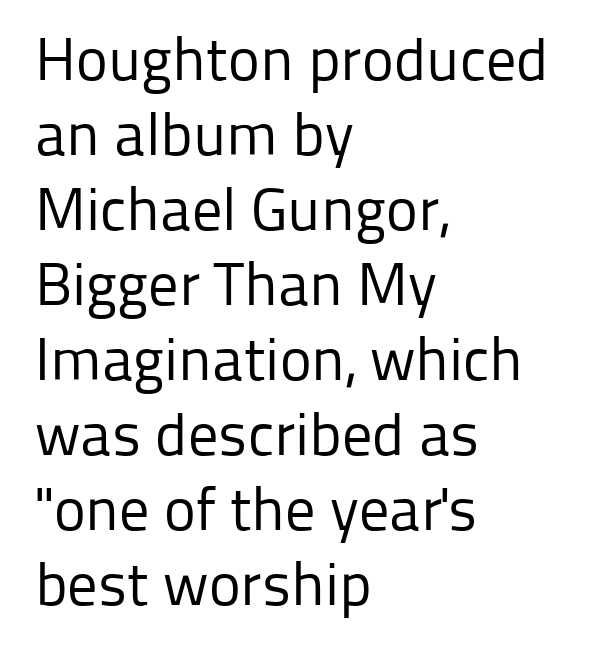
Q: Is the text bold? A: No.
Q: Is the text italic (slanted)? A: No, it is upright.
Q: Is the typeface a serif or a sans-serif typeface? A: Sans-serif.
Q: Is the text underlined? A: No.
Q: How is the paragraph aligned? A: Left-aligned.
Q: Is the spacing between letters normal or unusually wide? A: Normal.
Q: Is the spacing between lines tight, normal or loose? A: Normal.
Q: Width (condensed, normal, or wide)? A: Normal.
Q: Stroke contrast? A: Low.
Q: x-height? A: Medium.
Q: Monospaced? A: No.
